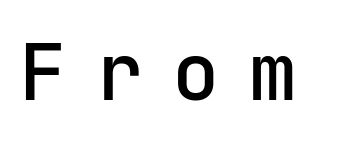
The image shows 79 px sans-serif type, upright, monospaced; set unusually wide letter spacing (+0.37 em), not underlined; low stroke contrast and a medium x-height.
